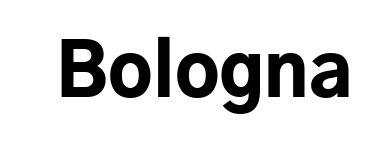
Q: Is the text bold? A: Yes.
Q: Is the text italic (slanted)? A: No, it is upright.
Q: Is the typeface a serif or a sans-serif typeface? A: Sans-serif.
Q: Is the text underlined? A: No.
Q: Is the spacing between letters normal or unusually wide? A: Normal.
Q: Width (condensed, normal, or wide)? A: Normal.
Q: Stroke contrast? A: Low.
Q: x-height? A: Medium.
Q: Monospaced? A: No.
